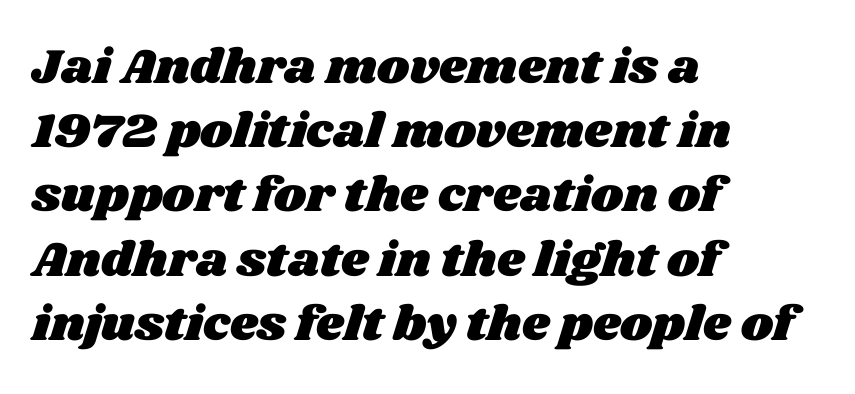
{"width": "wide", "stroke_contrast": "medium", "x_height": "large", "monospaced": "no", "underline": "no", "align": "left", "line_spacing": "normal", "line_spacing_ratio": 1.31, "letter_spacing": "normal", "letter_spacing_em": 0.0, "glyph_px": 49}
